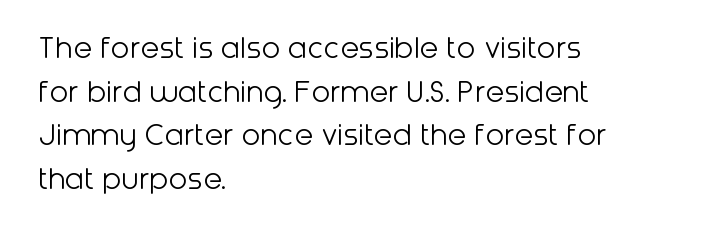
Check under the words: just untouched page. Caption: standard tracking, unaltered. Summary of vertical rhythm: regular, with standard interline spacing. This sample has the flowing, uneven cadence of proportional lettering. Typographically, this falls in the sans-serif category.
